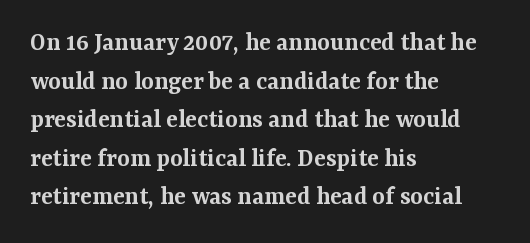
The rendering anchors every line to the left-hand side. The letters stand straight up with perfectly vertical stems. Baseline-to-baseline distance is the conventional proportion of letter height. The glyphs have the mass of a demibold cut, below bold.
